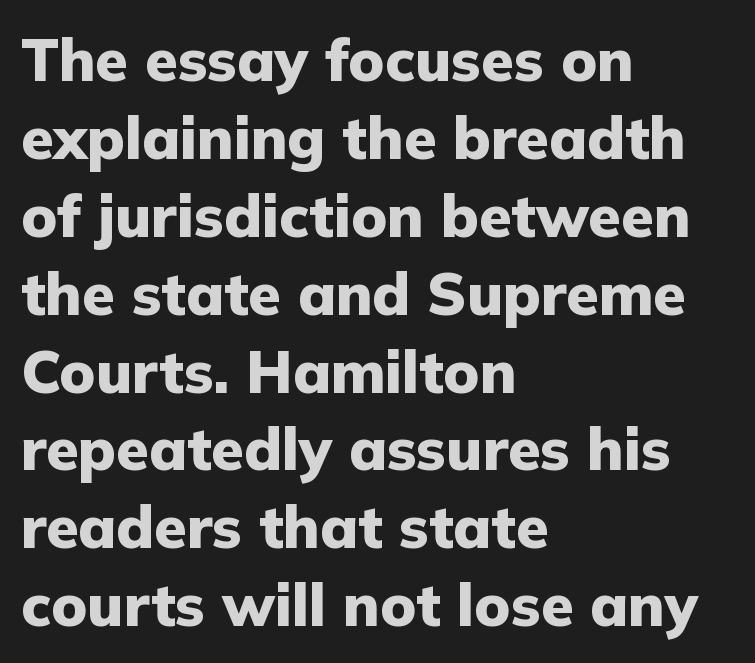
The image shows 59 px heavy sans-serif type, upright; set left-aligned, normal line spacing (1.32x), normal letter spacing, not underlined; low stroke contrast and a medium x-height.
